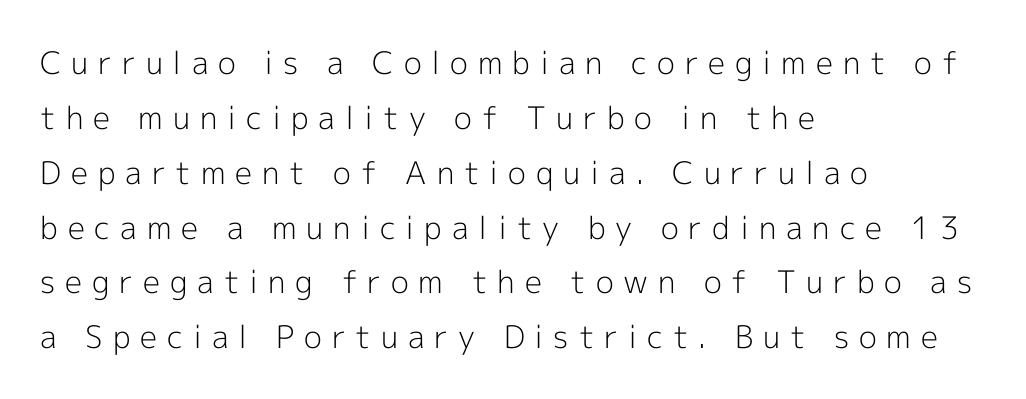
In terms of letterspacing, this is a distinctly airy, spread setting. The type sits square on the baseline with zero lean. The font is comparable to plain body text, perhaps lighter. Teacher's note: observe the even left margin — that is flush-left alignment.
